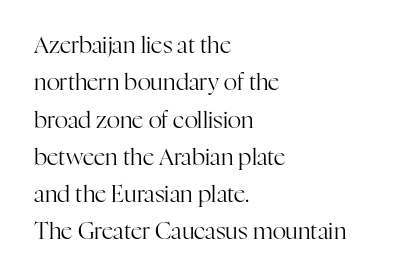
The image shows 23 px text type, upright; set left-aligned, normal line spacing (1.62x), normal letter spacing, not underlined.
